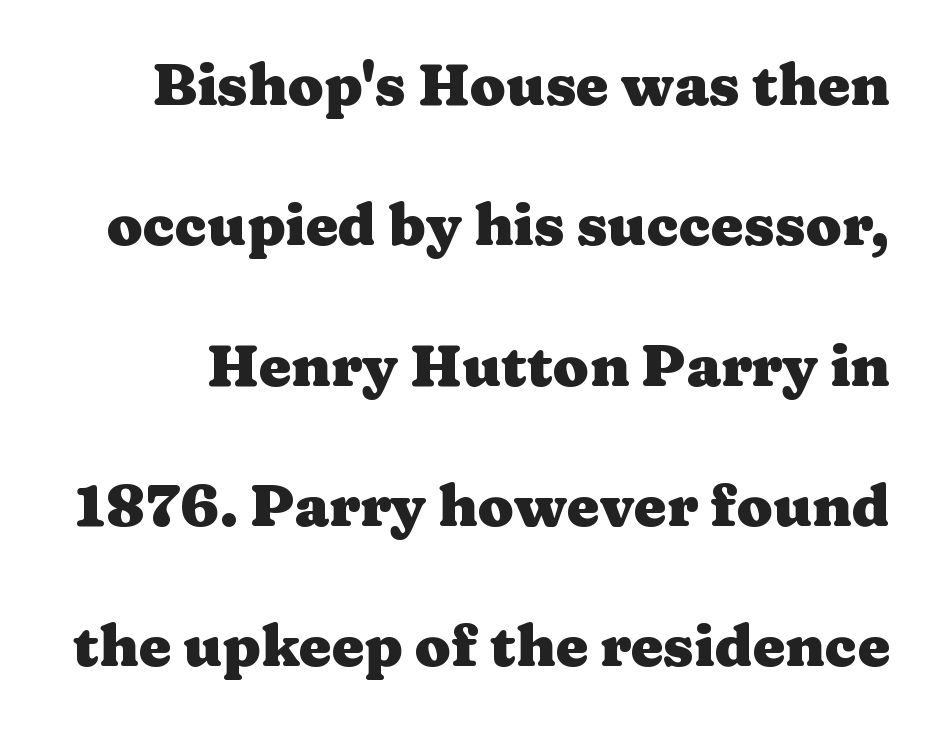
The image shows 58 px heavy, wide serif type, upright; set loose line spacing (2.42x), normal letter spacing, not underlined; medium stroke contrast and a medium x-height.
